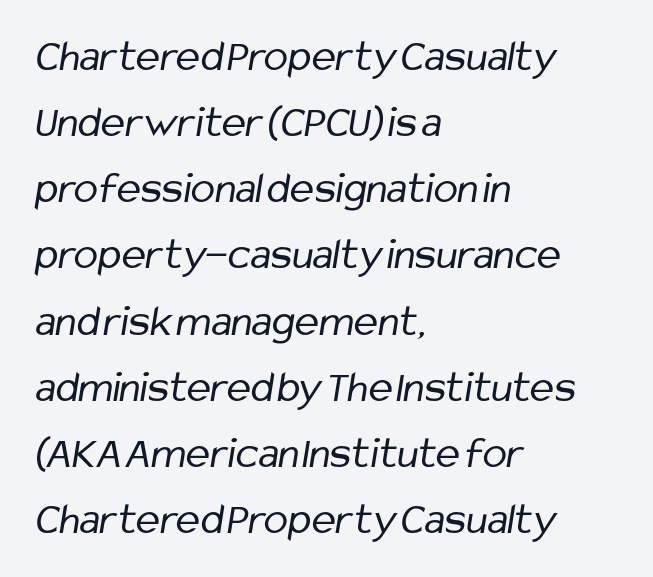
Q: Is the text bold? A: No.
Q: Is the typeface a serif or a sans-serif typeface? A: Sans-serif.
Q: Is the text underlined? A: No.
Q: How is the paragraph aligned? A: Left-aligned.
Q: Is the spacing between letters normal or unusually wide? A: Normal.
Q: Is the spacing between lines tight, normal or loose? A: Normal.
Q: Width (condensed, normal, or wide)? A: Condensed.
Q: Stroke contrast? A: Low.
Q: x-height? A: Medium.
Q: Monospaced? A: No.
